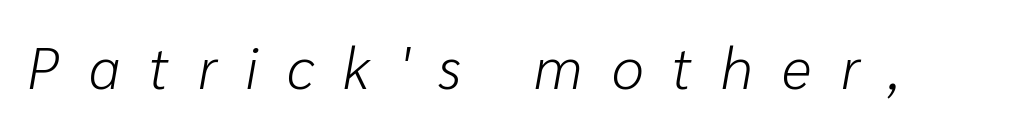
Q: Is the text bold? A: No.
Q: Is the text italic (slanted)? A: Yes, it leans right by about 10 degrees.
Q: Is the text underlined? A: No.
Q: Is the spacing between letters normal or unusually wide? A: Unusually wide.
Q: Width (condensed, normal, or wide)? A: Normal.
Q: Stroke contrast? A: Low.
Q: x-height? A: Medium.
Q: Monospaced? A: No.
